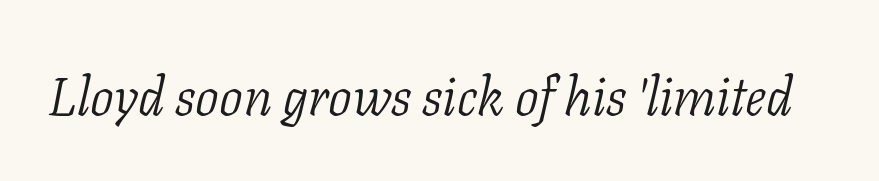
Q: Is the text bold? A: No.
Q: Is the text italic (slanted)? A: Yes, it leans right by about 11 degrees.
Q: Is the typeface a serif or a sans-serif typeface? A: Serif.
Q: Is the text underlined? A: No.
Q: Is the spacing between letters normal or unusually wide? A: Normal.
Q: Width (condensed, normal, or wide)? A: Normal.
Q: Stroke contrast? A: Low.
Q: x-height? A: Medium.
Q: Monospaced? A: No.
